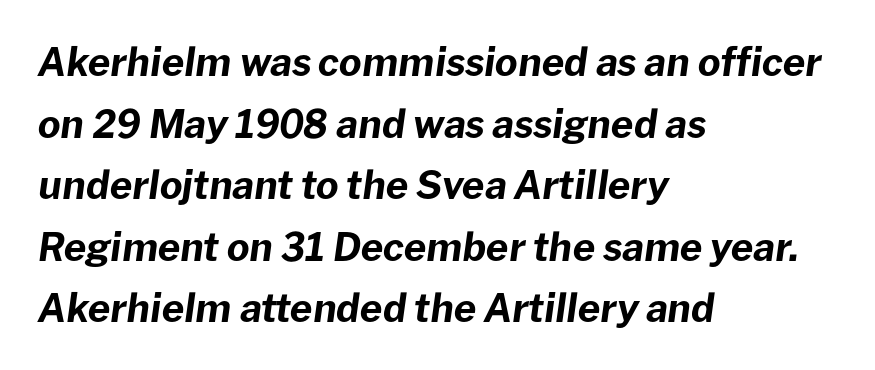
{"italic": "yes", "lean": "right", "slant_degrees": 8, "bold": "yes", "weight": "bold", "width": "normal", "stroke_contrast": "low", "x_height": "medium", "monospaced": "no", "underline": "no", "align": "left", "line_spacing": "normal", "line_spacing_ratio": 1.58, "letter_spacing": "normal", "letter_spacing_em": 0.0, "glyph_px": 39}
